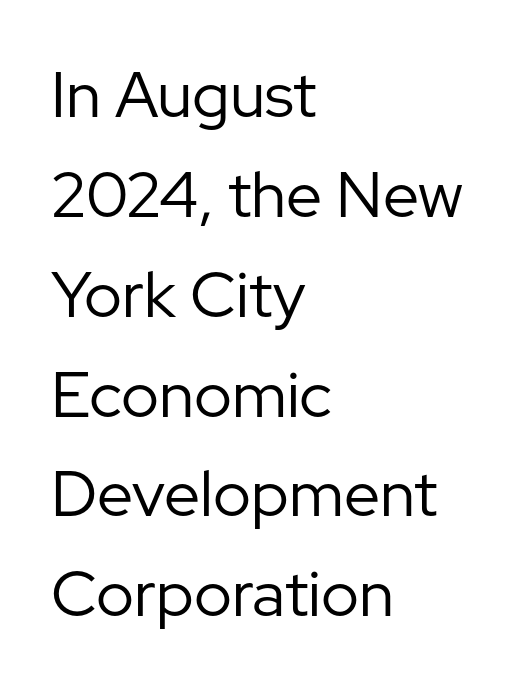
Q: Is the text bold? A: No.
Q: Is the text italic (slanted)? A: No, it is upright.
Q: Is the typeface a serif or a sans-serif typeface? A: Sans-serif.
Q: Is the text underlined? A: No.
Q: How is the paragraph aligned? A: Left-aligned.
Q: Is the spacing between letters normal or unusually wide? A: Normal.
Q: Is the spacing between lines tight, normal or loose? A: Normal.
Q: Width (condensed, normal, or wide)? A: Normal.
Q: Stroke contrast? A: Low.
Q: x-height? A: Medium.
Q: Monospaced? A: No.
